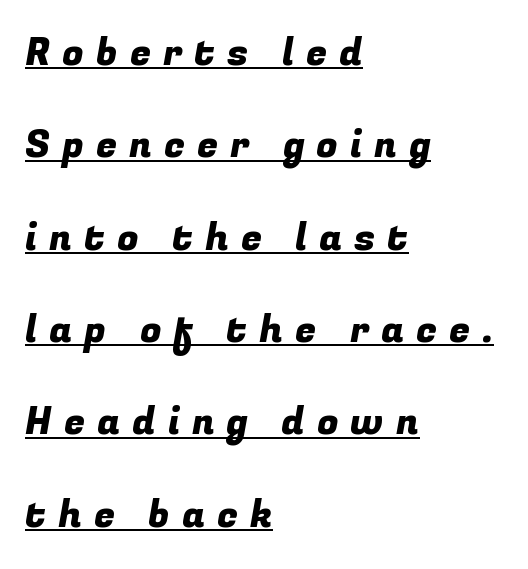
The image shows 38 px sans-serif type; set left-aligned, loose line spacing (2.43x), unusually wide letter spacing (+0.32 em), underlined; low stroke contrast and a medium x-height.
